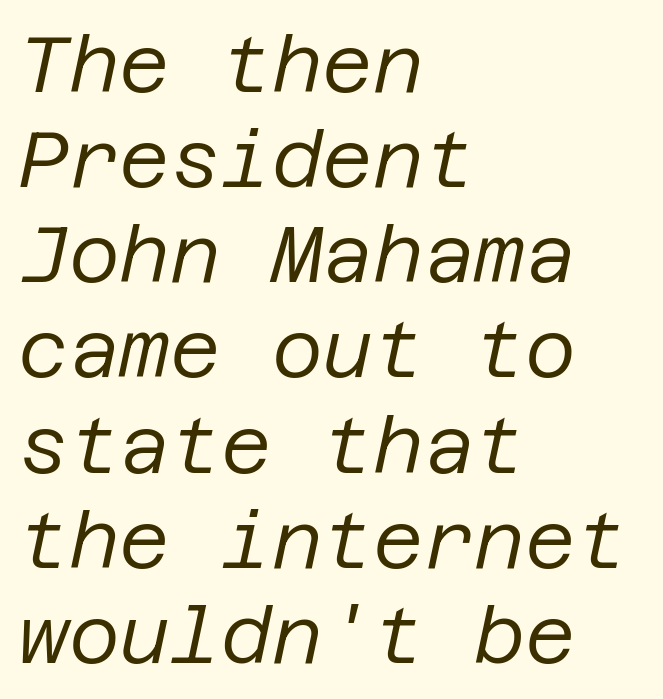
Where is the straight margin? On the left. The type is set solid horizontally, with unmodified tracking. The baseline area is clear. These lines were composed using italics. No letter is thick-stroked: the sample isn't bold.
